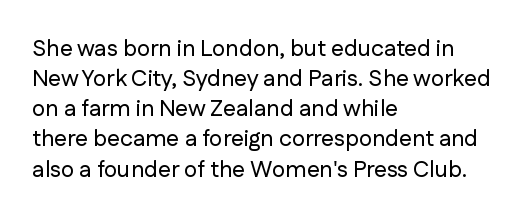
{"italic": "no", "underline": "no", "align": "left", "line_spacing": "normal", "line_spacing_ratio": 1.31, "letter_spacing": "normal", "letter_spacing_em": 0.0, "glyph_px": 23}
